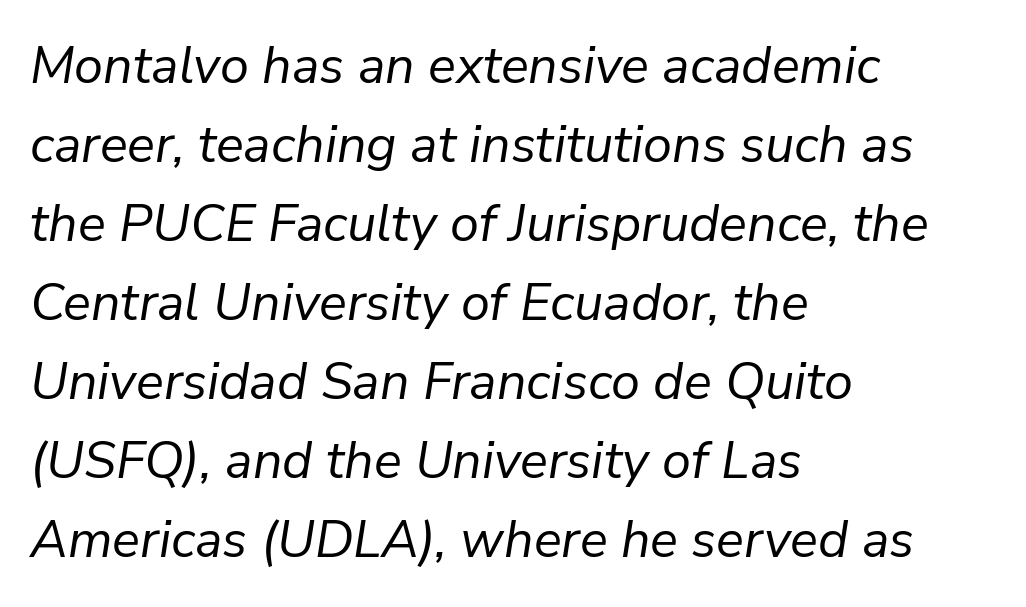
{"italic": "yes", "lean": "right", "slant_degrees": 9, "bold": "no", "weight": "regular", "width": "normal", "stroke_contrast": "low", "x_height": "medium", "monospaced": "no", "underline": "no", "align": "left", "line_spacing": "normal", "line_spacing_ratio": 1.52, "letter_spacing": "normal", "letter_spacing_em": 0.0, "glyph_px": 52}
